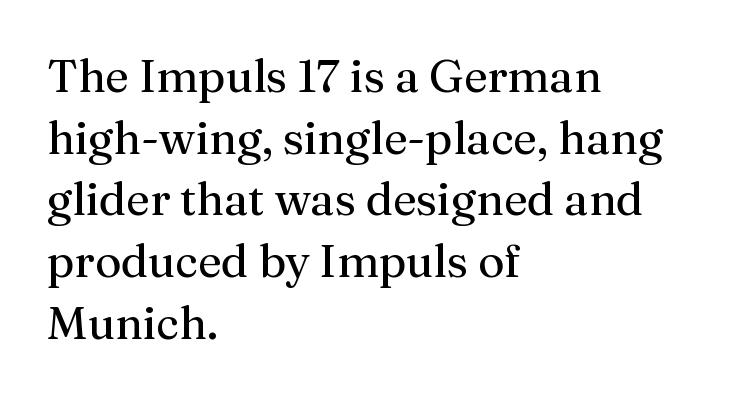
Q: Is the text bold? A: No.
Q: Is the text italic (slanted)? A: No, it is upright.
Q: Is the typeface a serif or a sans-serif typeface? A: Serif.
Q: Is the text underlined? A: No.
Q: How is the paragraph aligned? A: Left-aligned.
Q: Is the spacing between letters normal or unusually wide? A: Normal.
Q: Is the spacing between lines tight, normal or loose? A: Normal.
Q: Width (condensed, normal, or wide)? A: Normal.
Q: Stroke contrast? A: Medium.
Q: x-height? A: Medium.
Q: Monospaced? A: No.
